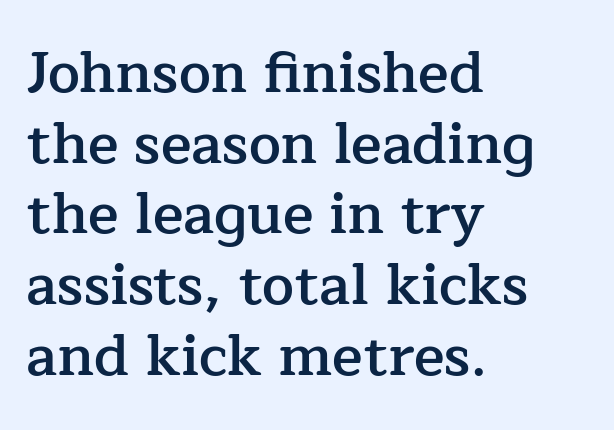
Bare-footed words on every line. A typesetter would call this zero additional tracking. Each line starts at the same left margin while the right side varies. The letters are semibold — heavier than regular but short of a full bold.
